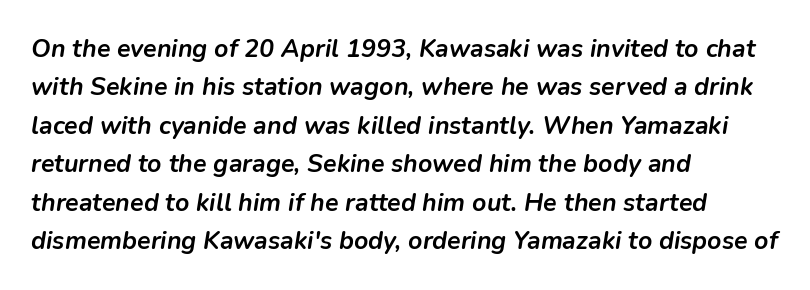
The image shows 25 px bold type, italic (leaning right); set left-aligned, normal line spacing (1.54x), normal letter spacing, not underlined.
